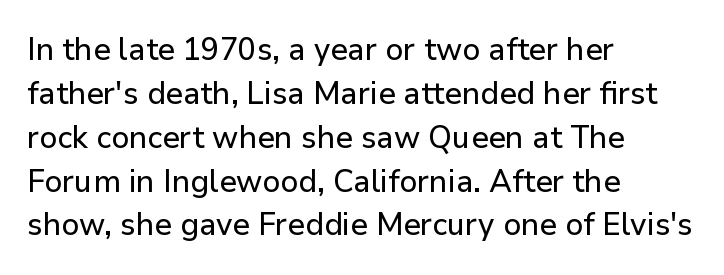
The image shows 32 px sans-serif type, upright; set left-aligned, normal line spacing (1.37x), normal letter spacing, not underlined; low stroke contrast and a medium x-height.
